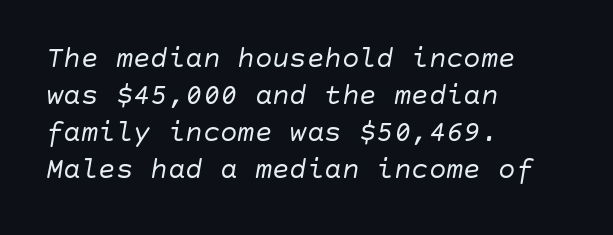
Left-aligned paragraph, ragged on the right. Rows of type keep a routine distance in the vertical direction. The gap between lines stays unmarked. This is not heavy type; no bold has been used. The rendering applies a slant to the glyphs.
